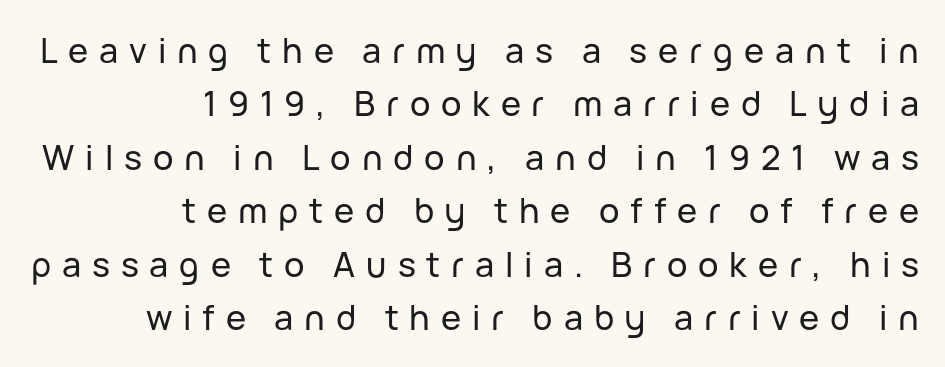
The image shows 34 px sans-serif type, upright; set right-aligned, normal line spacing (1.57x), unusually wide letter spacing (+0.32 em), not underlined; low stroke contrast and a medium x-height.
